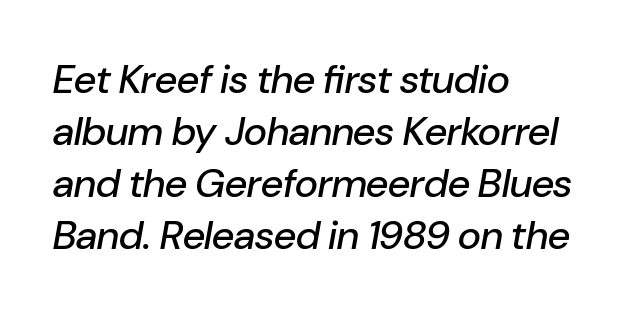
The image shows 40 px text type, italic (leaning right); set left-aligned, normal line spacing (1.3x), normal letter spacing, not underlined; low stroke contrast and a medium x-height.
